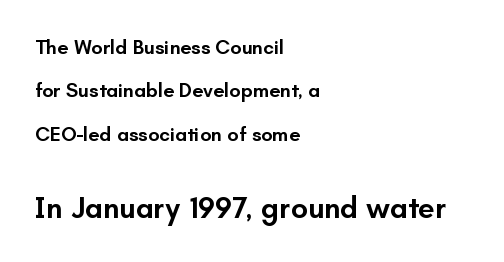
{"serif": "no", "italic": "no", "bold": "semi", "weight": "semibold", "width": "normal", "stroke_contrast": "low", "x_height": "small", "monospaced": "no", "underline": "no", "align": "left", "line_spacing": "loose", "line_spacing_ratio": 2.17, "letter_spacing": "normal", "letter_spacing_em": 0.0, "larger_block": "second", "size_ratio": 1.5, "glyph_px": 30}
